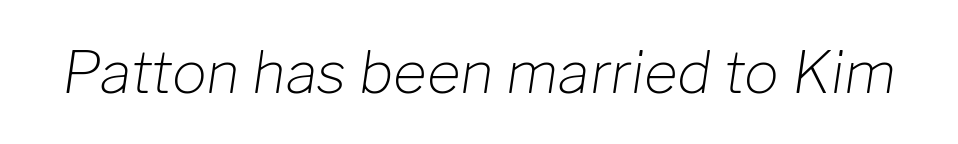
A bare baseline throughout the passage. Observe the lean: these are italic letterforms. Nothing unusual about the tracking: characters are spaced as the font intends. Heft: none added — not bold.
